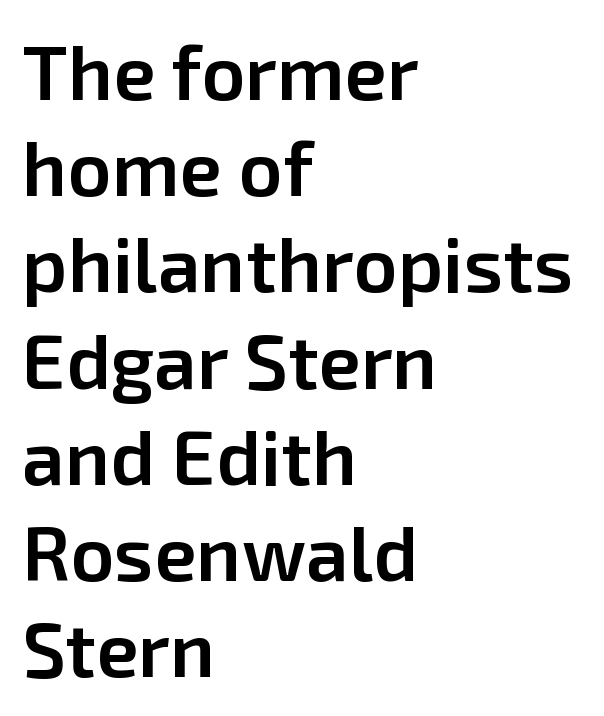
The image shows 77 px semibold sans-serif type, upright; set left-aligned, normal line spacing (1.25x), normal letter spacing, not underlined; low stroke contrast and a medium x-height.
